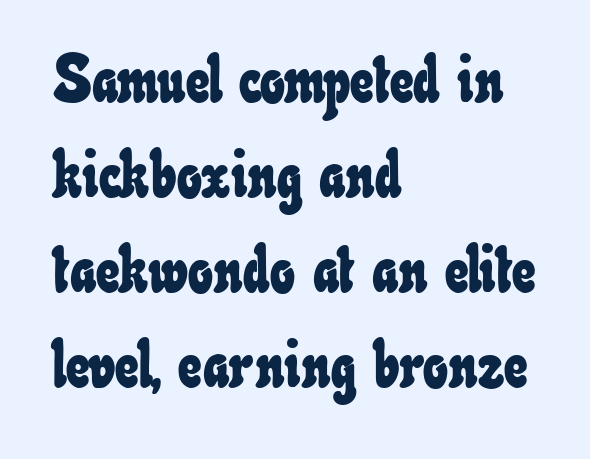
The image shows 66 px condensed type; set left-aligned, normal line spacing (1.44x), normal letter spacing, not underlined; low stroke contrast and a small x-height.
